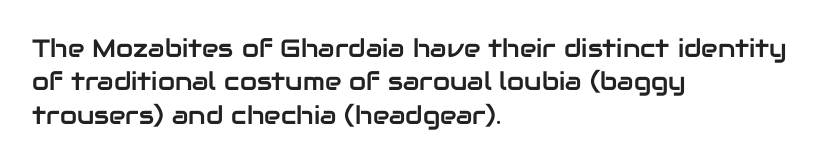
Students, observe: this is what conventionally led text looks like. Observe the ordinary spacing: letters are neighbours, not strangers. Designer's note — italics off, roman on. The specimen omits any rule beneath the text block's lines.
